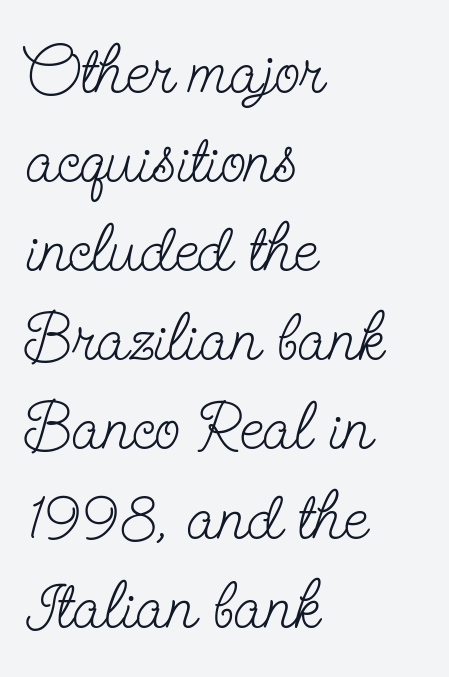
{"serif": "yes", "bold": "no", "weight": "light", "width": "condensed", "stroke_contrast": "low", "x_height": "small", "monospaced": "no", "underline": "no", "align": "left", "line_spacing": "normal", "line_spacing_ratio": 1.33, "letter_spacing": "normal", "letter_spacing_em": 0.0, "glyph_px": 67}
